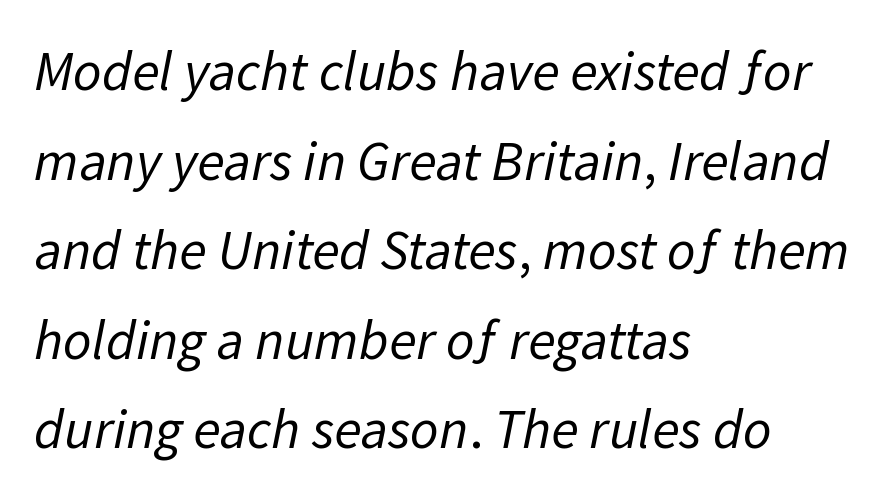
Q: Is the text bold? A: No.
Q: Is the typeface a serif or a sans-serif typeface? A: Sans-serif.
Q: Is the text underlined? A: No.
Q: How is the paragraph aligned? A: Left-aligned.
Q: Is the spacing between letters normal or unusually wide? A: Normal.
Q: Is the spacing between lines tight, normal or loose? A: Normal.
Q: Width (condensed, normal, or wide)? A: Normal.
Q: Stroke contrast? A: Low.
Q: x-height? A: Medium.
Q: Monospaced? A: No.
